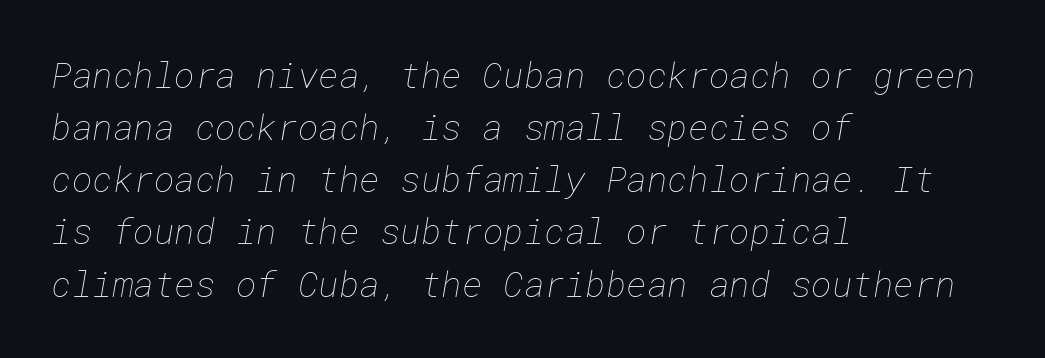
The image shows 35 px thin type; set left-aligned, normal line spacing (1.49x), normal letter spacing, not underlined; low stroke contrast and a medium x-height.
